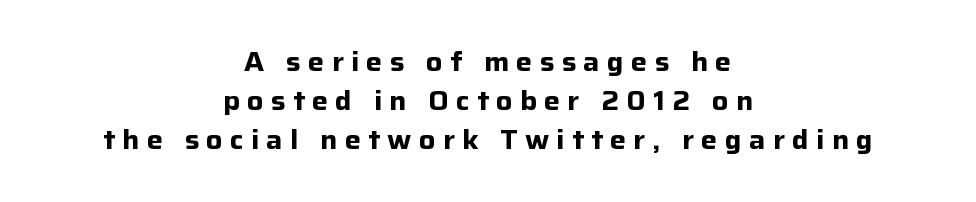
The image shows 27 px bold type, upright; set centered, normal line spacing (1.45x), unusually wide letter spacing (+0.27 em), not underlined.
